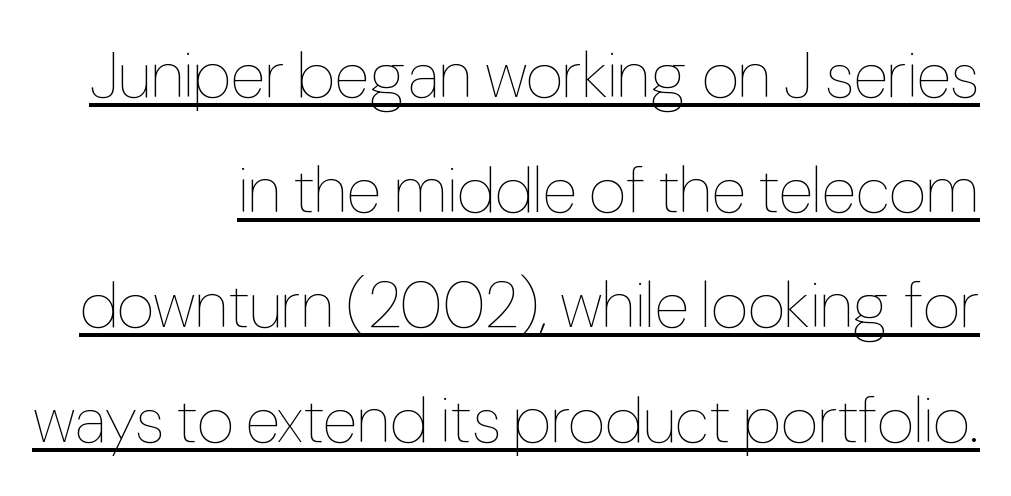
Is the letter spacing exaggerated? No — it looks like the ordinary default. A flush-right, rag-left setting is used for this passage. These glyphs show unthickened strokes, regular width or finer. Caption: lettering with a line underneath. Spacing verdict: proportional, widths tailored to each character. Does the lettering tilt? It doesn't — this is upright.
